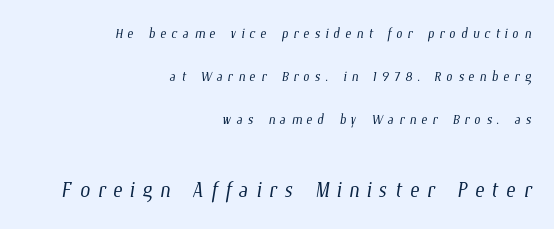
{"bold": "no", "weight": "light", "width": "condensed", "stroke_contrast": "low", "x_height": "medium", "monospaced": "no", "underline": "no", "align": "right", "line_spacing": "loose", "line_spacing_ratio": 2.26, "letter_spacing": "wide", "letter_spacing_em": 0.25, "larger_block": "second", "size_ratio": 1.53, "glyph_px": 29}
